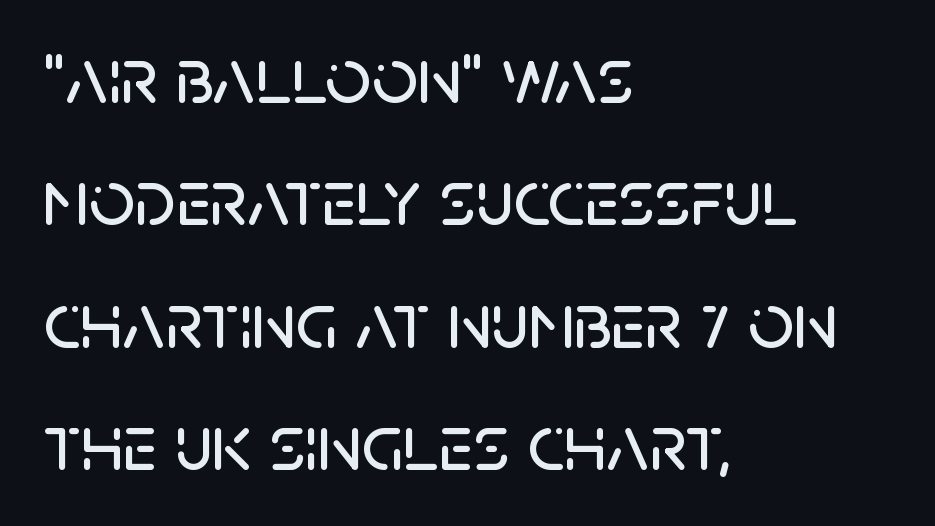
The image shows 80 px sans-serif type, upright; set left-aligned, normal line spacing (1.53x), normal letter spacing, not underlined; low stroke contrast and a large x-height.
